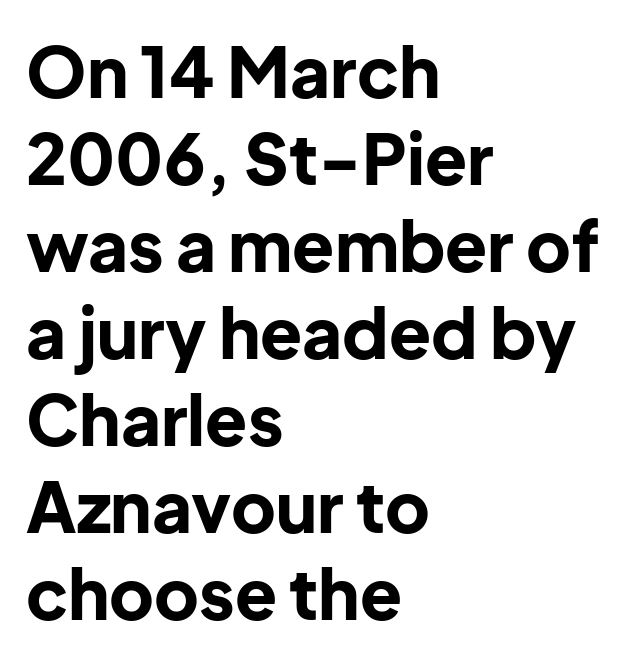
The image shows 69 px bold sans-serif type, upright; set left-aligned, normal line spacing (1.26x), normal letter spacing, not underlined; low stroke contrast and a medium x-height.
